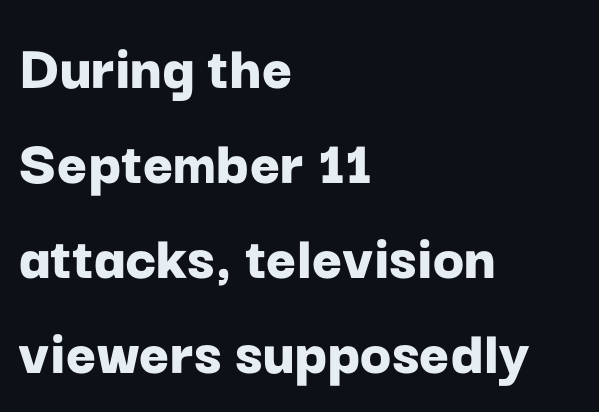
{"serif": "no", "italic": "no", "bold": "yes", "weight": "bold", "width": "normal", "stroke_contrast": "low", "x_height": "medium", "monospaced": "no", "underline": "no", "align": "left", "line_spacing": "normal", "line_spacing_ratio": 1.46, "letter_spacing": "normal", "letter_spacing_em": 0.0, "glyph_px": 65}
